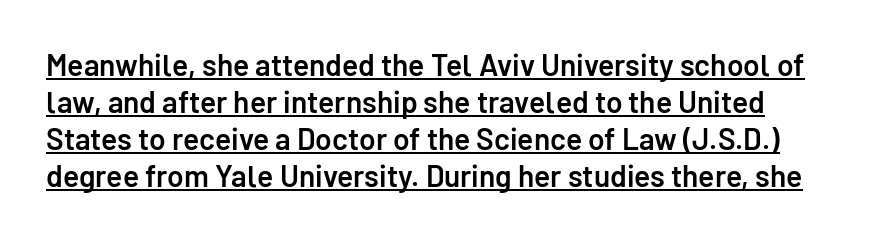
The image shows 30 px semibold sans-serif type, upright; set line spacing 1.23x, normal letter spacing, underlined; low stroke contrast and a medium x-height.
